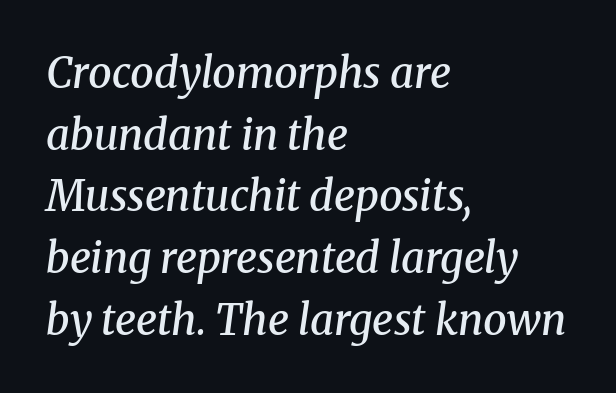
Q: Is the text bold? A: Semi-bold.
Q: Is the text italic (slanted)? A: Yes, it leans right by about 8 degrees.
Q: Is the typeface a serif or a sans-serif typeface? A: Serif.
Q: Is the text underlined? A: No.
Q: How is the paragraph aligned? A: Left-aligned.
Q: Is the spacing between letters normal or unusually wide? A: Normal.
Q: Is the spacing between lines tight, normal or loose? A: Normal.
Q: Width (condensed, normal, or wide)? A: Normal.
Q: Stroke contrast? A: Medium.
Q: x-height? A: Medium.
Q: Monospaced? A: No.
